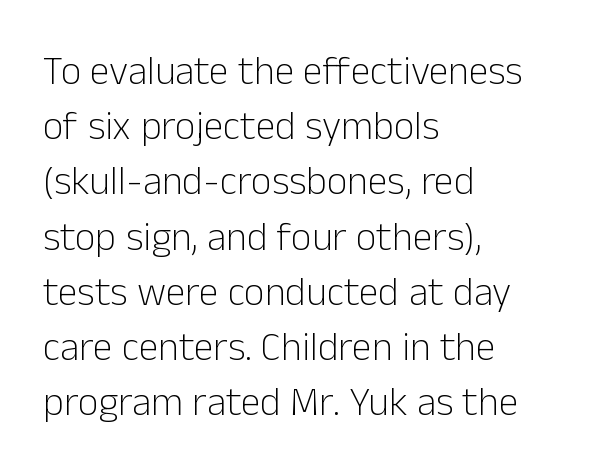
{"serif": "no", "italic": "no", "bold": "no", "weight": "light", "width": "normal", "stroke_contrast": "low", "x_height": "medium", "monospaced": "no", "underline": "no", "align": "left", "line_spacing": "normal", "line_spacing_ratio": 1.38, "letter_spacing": "normal", "letter_spacing_em": 0.0, "glyph_px": 40}
